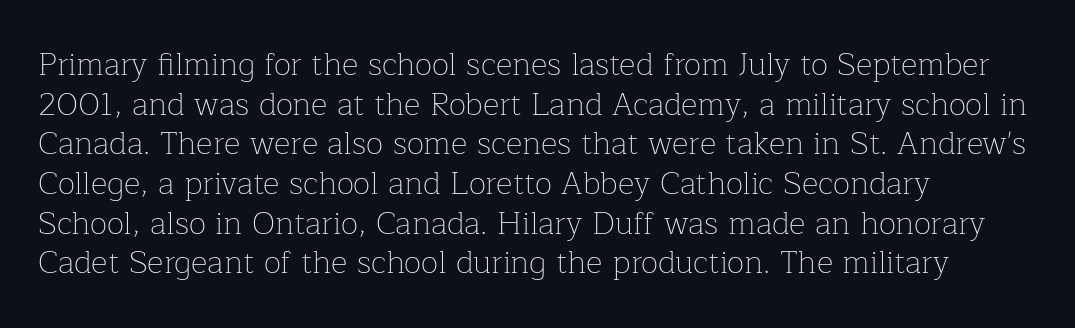
The image shows 32 px thin serif type, upright; set left-aligned, line spacing 1.24x, normal letter spacing, not underlined; low stroke contrast and a medium x-height.
